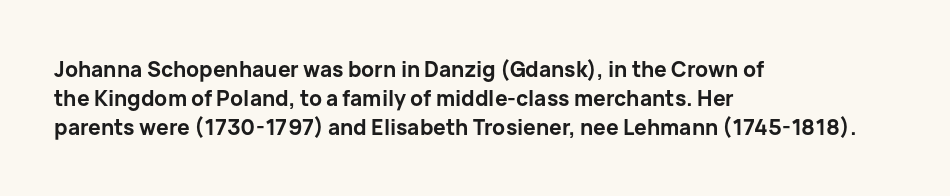
The lines are quadded left. These lines keep a tight, regular rhythm from letter to letter. The gap between lines stays unmarked. It's the straight-up-and-down kind of type. The rendering uses a moderate line-height, typical for paragraphs. Pretty heavy lettering here — definitely bold.
